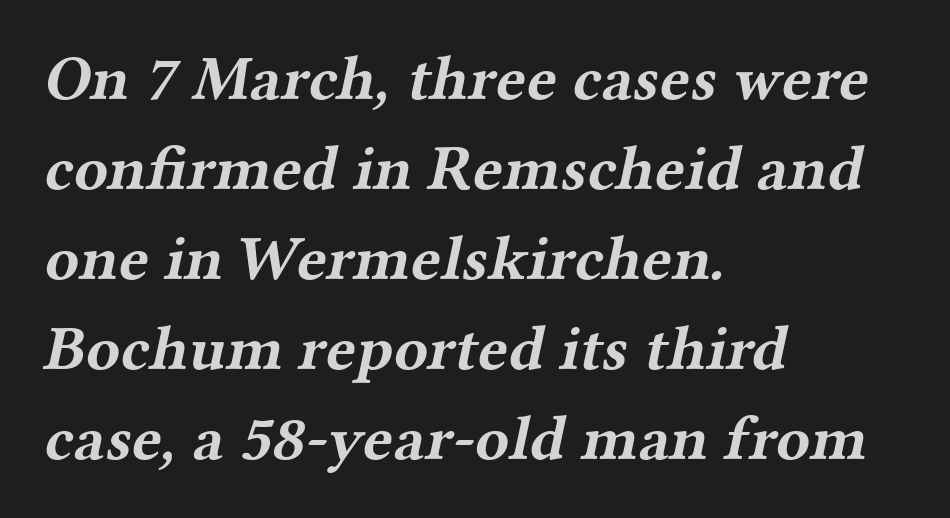
A dark, heavy texture on the line: the type is bold. The text was rendered using a seriffed face with decorative stroke endings. The compositor pushed each line to the left boundary. The vertical gap from one line to the next is medium. Tracking here is standard; glyphs follow each other at the usual distance.
